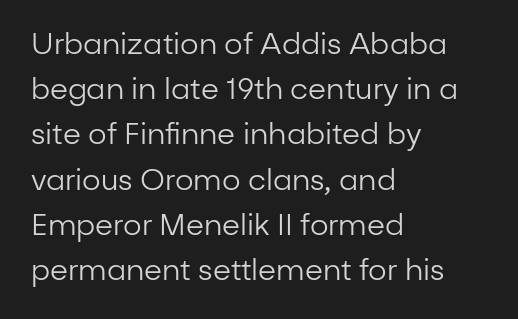
{"serif": "no", "italic": "no", "bold": "no", "weight": "regular", "width": "normal", "stroke_contrast": "low", "x_height": "medium", "monospaced": "no", "underline": "no", "align": "left", "line_spacing": "normal", "line_spacing_ratio": 1.56, "letter_spacing": "normal", "letter_spacing_em": 0.0, "glyph_px": 29}
